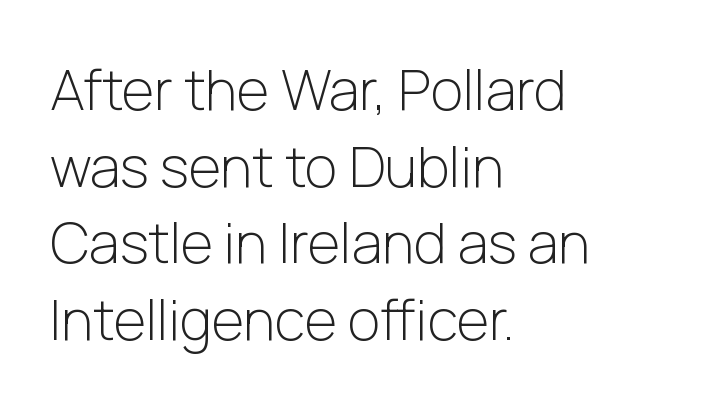
A quiet, ordinary-to-light weight characterises the typeface. Is the letter spacing exaggerated? No — it looks like the ordinary default. The rendering shows plain stroke endings on the letterforms — a sans-serif design. Posture: straight, roman, zero tilt.
